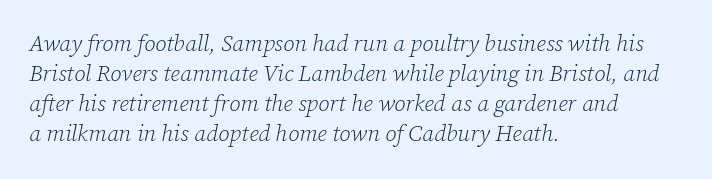
The image shows 23 px text type, italic (leaning right); set left-aligned, normal line spacing (1.31x), normal letter spacing, not underlined.
